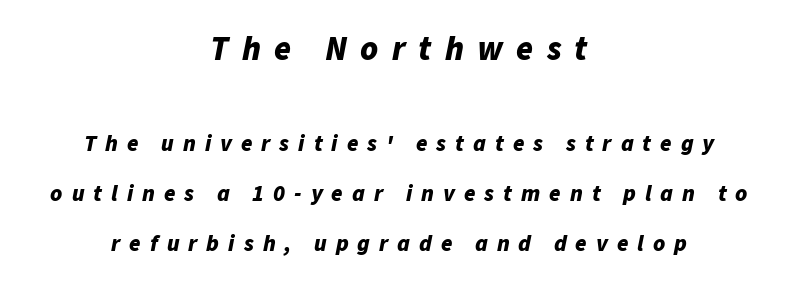
{"italic": "yes", "lean": "right", "slant_degrees": 11, "bold": "yes", "weight": "bold", "width": "normal", "stroke_contrast": "low", "x_height": "medium", "monospaced": "no", "underline": "no", "align": "center", "line_spacing": "loose", "line_spacing_ratio": 2.19, "letter_spacing": "wide", "letter_spacing_em": 0.39, "larger_block": "first", "size_ratio": 1.48, "glyph_px": 34}
